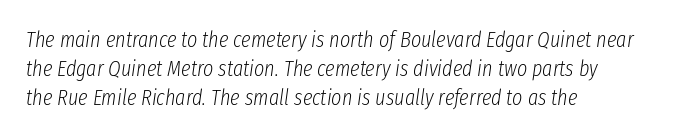
Q: Is the text bold? A: No.
Q: Is the text italic (slanted)? A: Yes, it leans right by about 8 degrees.
Q: Is the text underlined? A: No.
Q: How is the paragraph aligned? A: Left-aligned.
Q: Is the spacing between letters normal or unusually wide? A: Normal.
Q: Is the spacing between lines tight, normal or loose? A: Normal.
